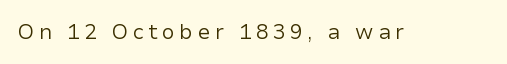
{"italic": "no", "bold": "no", "underline": "no", "letter_spacing": "wide", "letter_spacing_em": 0.21, "glyph_px": 21}
